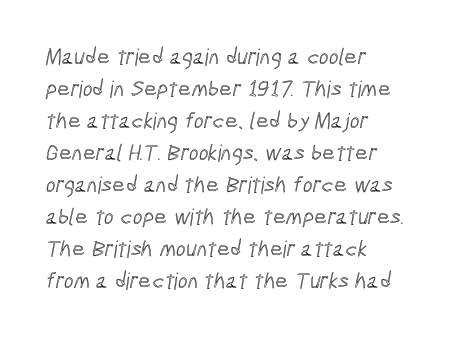
Descenders hang freely into open space. Observe the ordinary spacing: letters are neighbours, not strangers. Alignment: flush left. The vertical gap from one line to the next is medium.
